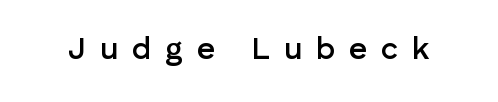
The image shows 31 px semibold sans-serif type, upright; set unusually wide letter spacing (+0.46 em), not underlined; low stroke contrast and a medium x-height.
